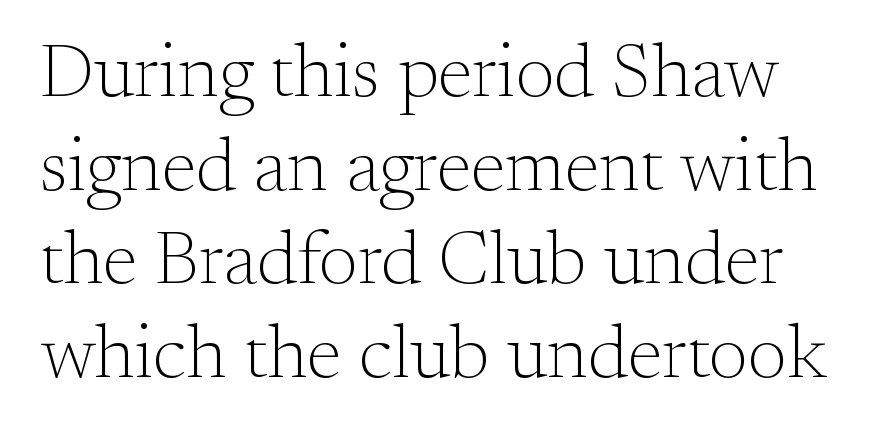
The image shows 75 px light serif type, upright; set normal line spacing (1.25x), normal letter spacing, not underlined; medium stroke contrast and a small x-height.
